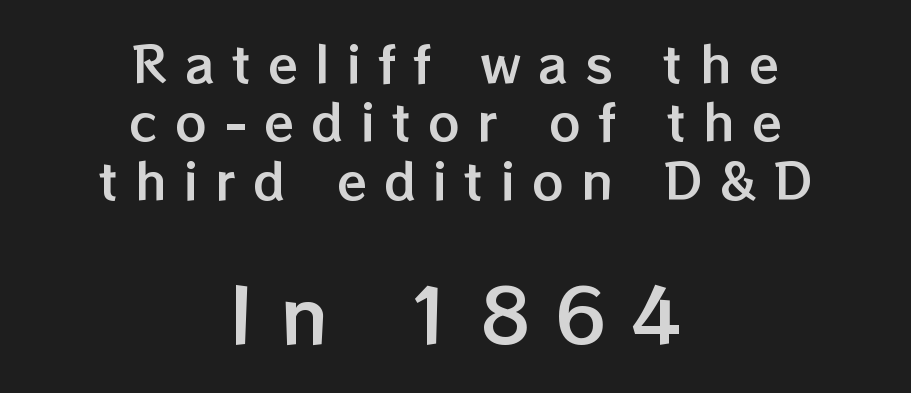
The text block is weighted toward neither margin, spreading evenly from the middle. The tracking jumps out immediately: characters are airy and widely separated. Bigger letters appear in the bottom chunk; the top chunk is reduced. Italic: no, the glyphs are upright roman. Proportional: the letters do not fall into vertical columns.
